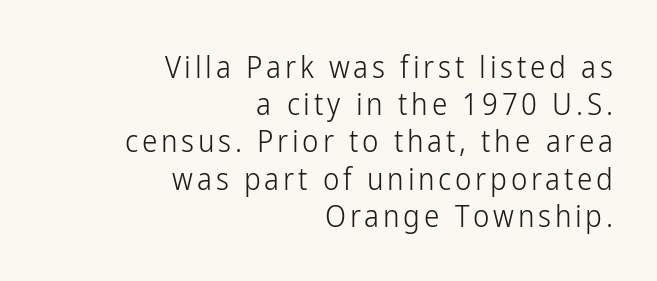
{"serif": "no", "italic": "no", "bold": "no", "weight": "light", "width": "condensed", "stroke_contrast": "low", "x_height": "medium", "monospaced": "no", "underline": "no", "align": "right", "line_spacing_ratio": 1.2, "glyph_px": 31}
